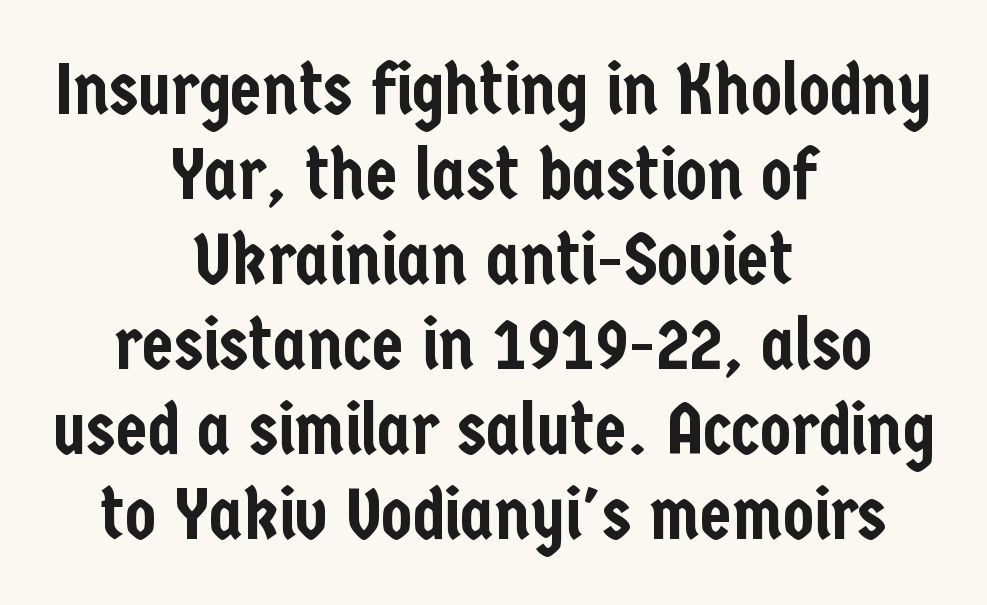
The image shows 72 px condensed sans-serif type, upright; set centered, line spacing 1.18x, normal letter spacing, not underlined; low stroke contrast and a medium x-height.
